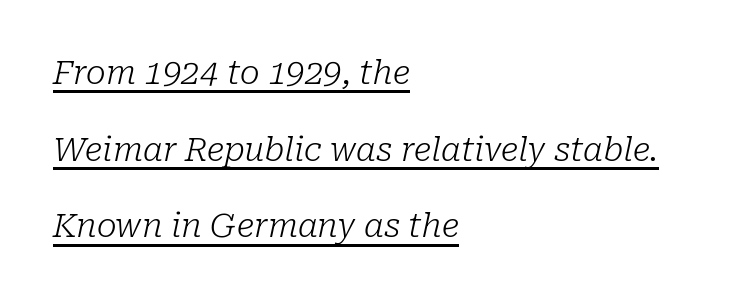
The image shows 33 px light serif type, italic (leaning right); set left-aligned, loose line spacing (2.32x), normal letter spacing, underlined; low stroke contrast and a medium x-height.
